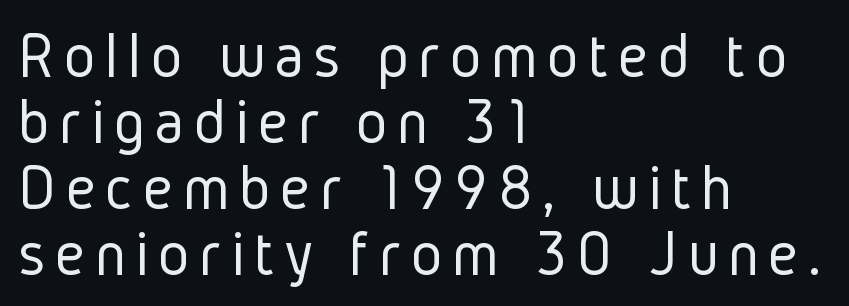
Q: Is the text bold? A: No.
Q: Is the text italic (slanted)? A: No, it is upright.
Q: Is the typeface a serif or a sans-serif typeface? A: Sans-serif.
Q: Is the text underlined? A: No.
Q: How is the paragraph aligned? A: Left-aligned.
Q: Is the spacing between lines tight, normal or loose? A: Tight.
Q: Width (condensed, normal, or wide)? A: Condensed.
Q: Stroke contrast? A: Low.
Q: x-height? A: Medium.
Q: Monospaced? A: No.
